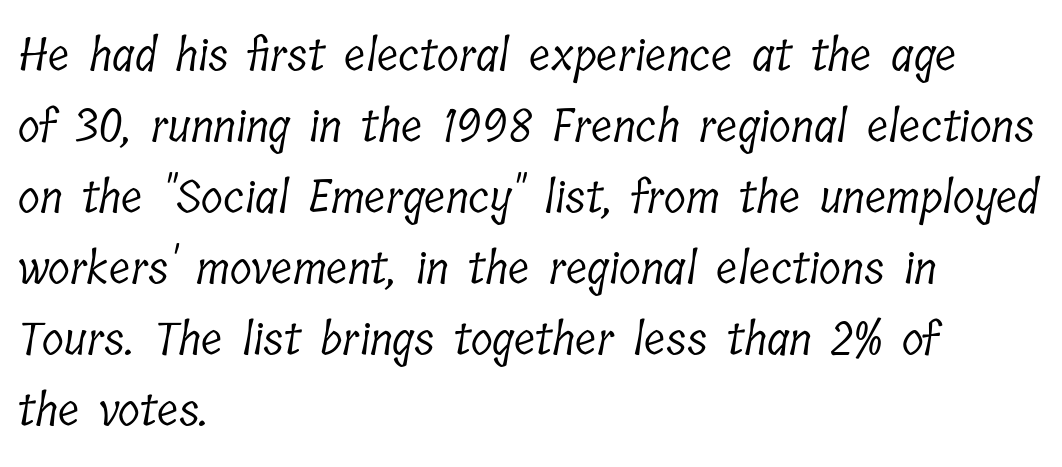
Q: Is the text bold? A: No.
Q: Is the typeface a serif or a sans-serif typeface? A: Serif.
Q: Is the text underlined? A: No.
Q: How is the paragraph aligned? A: Left-aligned.
Q: Is the spacing between letters normal or unusually wide? A: Normal.
Q: Is the spacing between lines tight, normal or loose? A: Normal.
Q: Width (condensed, normal, or wide)? A: Condensed.
Q: Stroke contrast? A: Low.
Q: x-height? A: Medium.
Q: Monospaced? A: No.
